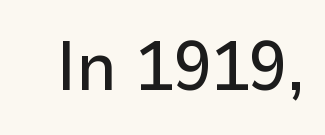
Is there any slant? The stems are plumb. Has an underline been added? It has not. Think of a printed novel: that variable character pitch is what you see here. The letterforms sit shoulder to shoulder at normal distance.
